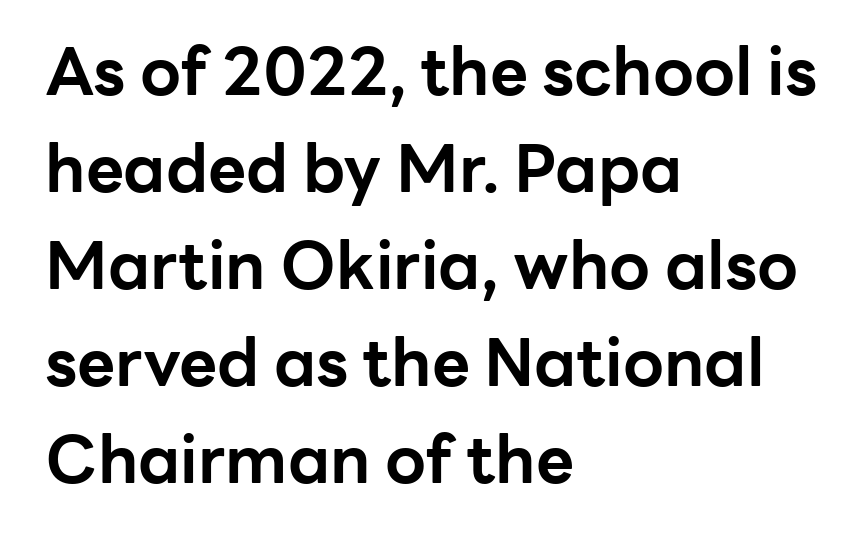
Q: Is the text bold? A: Yes.
Q: Is the text italic (slanted)? A: No, it is upright.
Q: Is the typeface a serif or a sans-serif typeface? A: Sans-serif.
Q: Is the text underlined? A: No.
Q: How is the paragraph aligned? A: Left-aligned.
Q: Is the spacing between letters normal or unusually wide? A: Normal.
Q: Is the spacing between lines tight, normal or loose? A: Normal.
Q: Width (condensed, normal, or wide)? A: Normal.
Q: Stroke contrast? A: Low.
Q: x-height? A: Medium.
Q: Monospaced? A: No.
